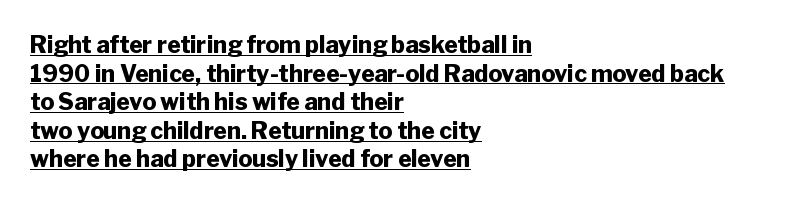
{"italic": "no", "bold": "yes", "underline": "yes", "align": "left", "line_spacing_ratio": 1.24, "letter_spacing": "normal", "letter_spacing_em": 0.0, "glyph_px": 23}
